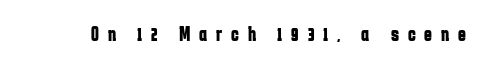
Q: Is the text bold? A: Yes.
Q: Is the text italic (slanted)? A: No, it is upright.
Q: Is the text underlined? A: No.
Q: Is the spacing between letters normal or unusually wide? A: Unusually wide.
